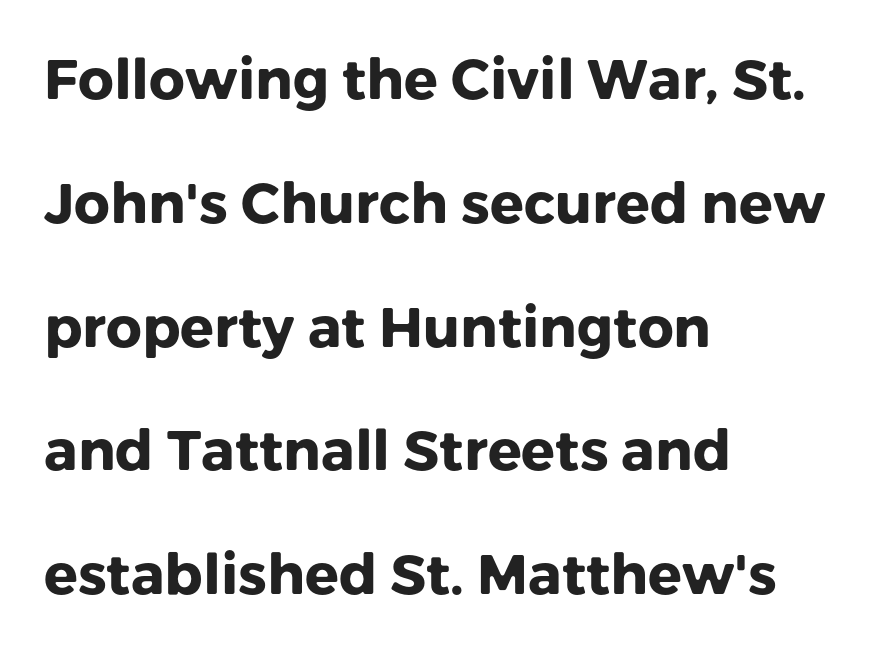
The image shows 56 px heavy sans-serif type, upright; set left-aligned, loose line spacing (2.21x), normal letter spacing, not underlined; low stroke contrast and a medium x-height.
